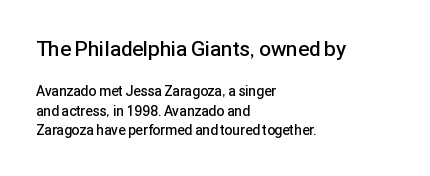
Every stem runs plumb, perpendicular to the baseline. The upper block of text is set noticeably larger than the block beneath it. The foot of each line stays bare and open. Between one letter and the next there's only the usual sliver of space.
